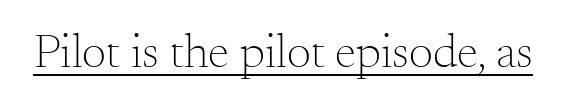
{"serif": "yes", "italic": "no", "bold": "no", "weight": "light", "width": "normal", "stroke_contrast": "medium", "x_height": "small", "monospaced": "no", "underline": "yes", "letter_spacing": "normal", "letter_spacing_em": 0.0, "glyph_px": 48}
